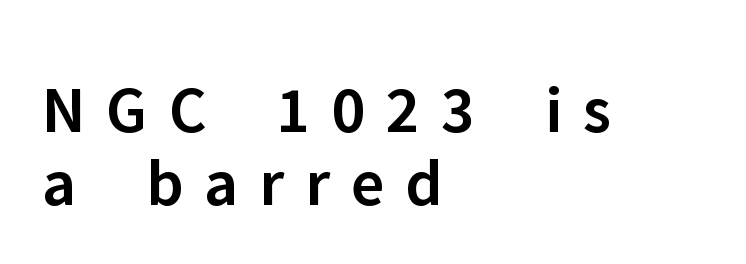
Q: Is the text bold? A: Semi-bold.
Q: Is the text italic (slanted)? A: No, it is upright.
Q: Is the typeface a serif or a sans-serif typeface? A: Sans-serif.
Q: Is the text underlined? A: No.
Q: How is the paragraph aligned? A: Left-aligned.
Q: Is the spacing between letters normal or unusually wide? A: Unusually wide.
Q: Is the spacing between lines tight, normal or loose? A: Tight.
Q: Width (condensed, normal, or wide)? A: Normal.
Q: Stroke contrast? A: Low.
Q: x-height? A: Medium.
Q: Monospaced? A: No.
